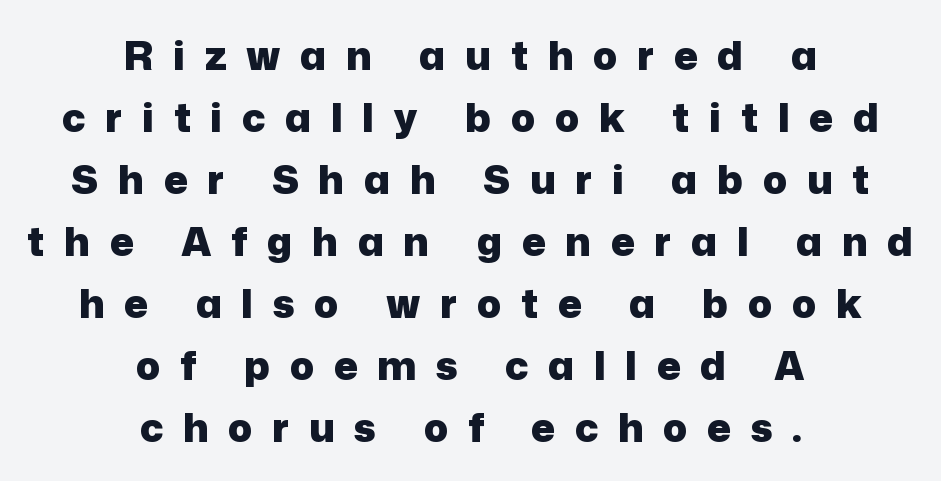
Q: Is the text bold? A: Yes.
Q: Is the text italic (slanted)? A: No, it is upright.
Q: Is the typeface a serif or a sans-serif typeface? A: Sans-serif.
Q: Is the text underlined? A: No.
Q: How is the paragraph aligned? A: Centered.
Q: Is the spacing between letters normal or unusually wide? A: Unusually wide.
Q: Is the spacing between lines tight, normal or loose? A: Normal.
Q: Width (condensed, normal, or wide)? A: Normal.
Q: Stroke contrast? A: Low.
Q: x-height? A: Medium.
Q: Monospaced? A: No.
